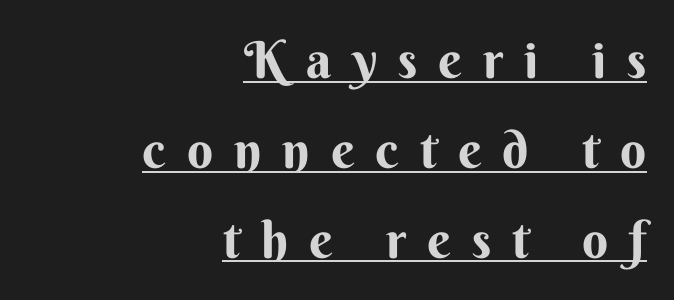
The image shows 51 px bold sans-serif type, upright; set right-aligned, line spacing 1.76x, unusually wide letter spacing (+0.41 em), underlined; medium stroke contrast and a small x-height.
